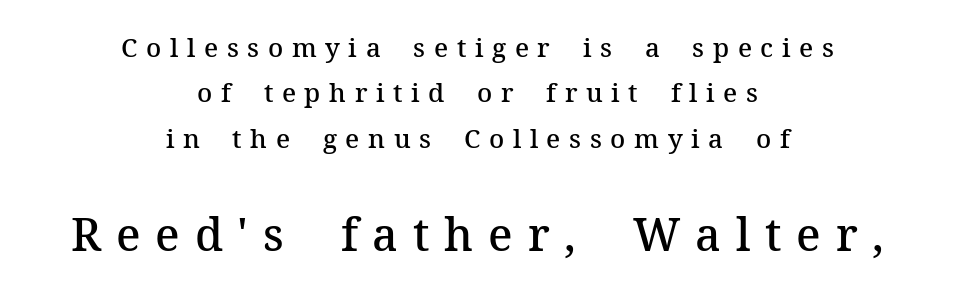
The image shows 45 px semibold serif type, upright; set centered, line spacing 1.75x, unusually wide letter spacing (+0.33 em), not underlined; the second (bottom) block is 1.73x larger; medium stroke contrast and a medium x-height.
